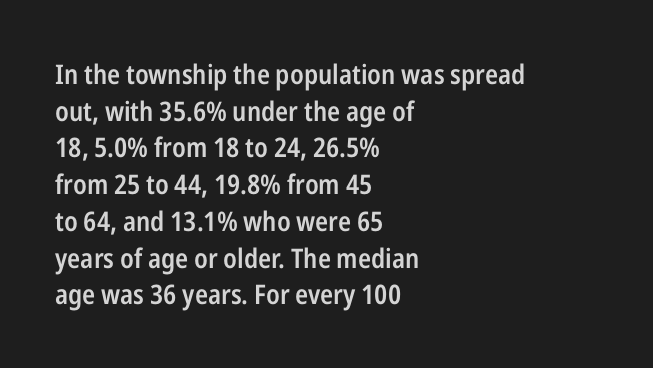
Q: Is the text bold? A: Semi-bold.
Q: Is the text italic (slanted)? A: No, it is upright.
Q: Is the text underlined? A: No.
Q: How is the paragraph aligned? A: Left-aligned.
Q: Is the spacing between letters normal or unusually wide? A: Normal.
Q: Is the spacing between lines tight, normal or loose? A: Normal.
